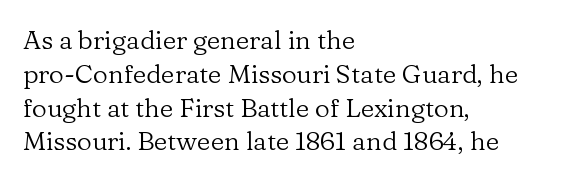
Descenders are the only things crossing below the line. Vertical strokes here are truly vertical. Compared with typical paragraphs, the rows here are spaced about the same. The setting favours the left margin, as ordinary paragraphs usually do.
